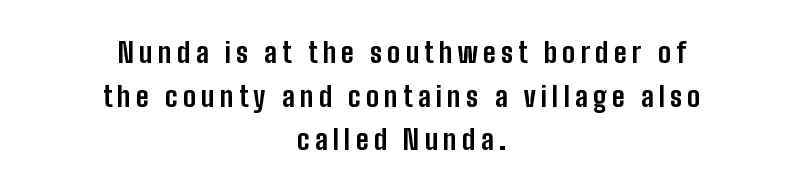
{"serif": "no", "italic": "no", "bold": "yes", "weight": "bold", "width": "condensed", "stroke_contrast": "low", "x_height": "medium", "monospaced": "no", "underline": "no", "align": "center", "line_spacing": "normal", "line_spacing_ratio": 1.56, "glyph_px": 28}
